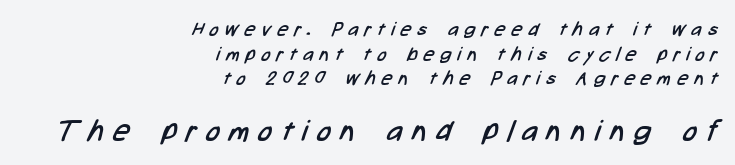
Q: Is the text bold? A: No.
Q: Is the typeface a serif or a sans-serif typeface? A: Sans-serif.
Q: Is the text underlined? A: No.
Q: How is the paragraph aligned? A: Right-aligned.
Q: Is the spacing between letters normal or unusually wide? A: Unusually wide.
Q: Is the spacing between lines tight, normal or loose? A: Normal.
Q: Which block of text is set in a larger size, the first (top) or the second (bottom)? A: The second (bottom) one.
Q: Width (condensed, normal, or wide)? A: Condensed.
Q: Stroke contrast? A: Low.
Q: x-height? A: Medium.
Q: Monospaced? A: No.
